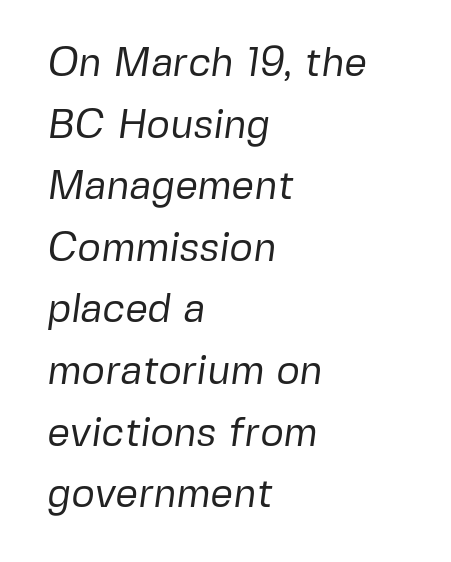
Q: Is the text bold? A: No.
Q: Is the typeface a serif or a sans-serif typeface? A: Sans-serif.
Q: Is the text underlined? A: No.
Q: How is the paragraph aligned? A: Left-aligned.
Q: Is the spacing between letters normal or unusually wide? A: Normal.
Q: Is the spacing between lines tight, normal or loose? A: Normal.
Q: Width (condensed, normal, or wide)? A: Normal.
Q: Stroke contrast? A: Low.
Q: x-height? A: Medium.
Q: Monospaced? A: No.
